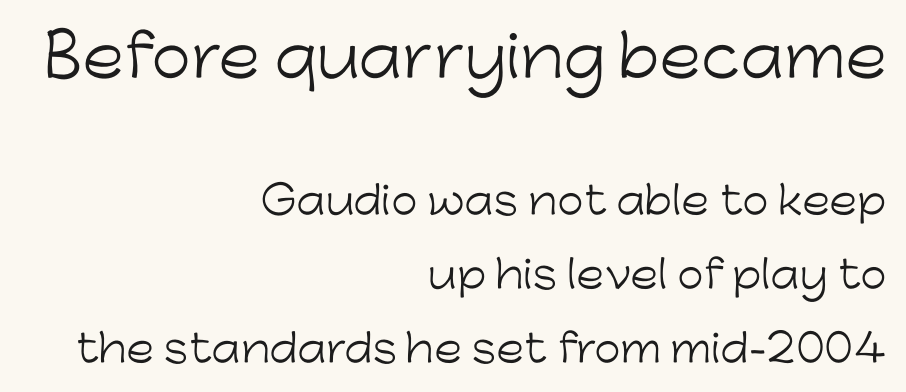
The font is comparable to plain body text, perhaps lighter. The compositor pushed each line to the right boundary. The block sitting higher on the canvas is the one with enlarged characters. The tracking reads as untouched default to a designer's eye. Posture: vertical.
